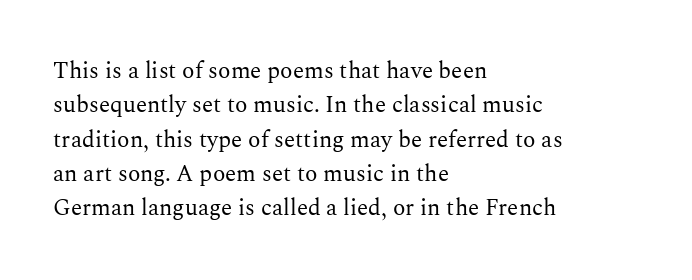
The vertical gap from one line to the next is medium. These lines were composed using upright roman letters. Horizontal alignment here is leftward, the default for most running prose. The gaps between neighbouring characters are ordinary and unremarkable. Weight: regular or lighter.
